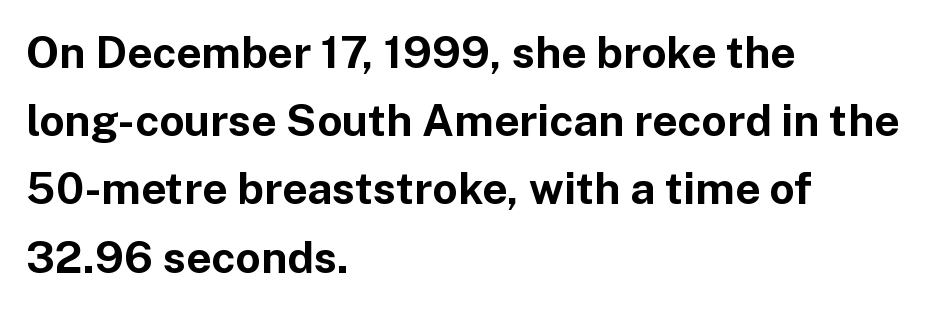
{"serif": "no", "italic": "no", "bold": "yes", "weight": "bold", "width": "normal", "stroke_contrast": "low", "x_height": "medium", "monospaced": "no", "underline": "no", "align": "left", "line_spacing": "normal", "line_spacing_ratio": 1.55, "letter_spacing": "normal", "letter_spacing_em": 0.0, "glyph_px": 44}
